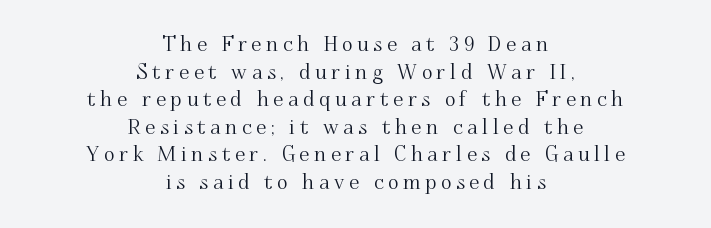
The zone under the glyphs is completely vacant. Caption: multi-line text, centered on the measure. Successive baselines arrive at the customary interval. You can tell it's not italic because the verticals are truly vertical. Display-style spreading of the glyphs; the letterfit is very open.
